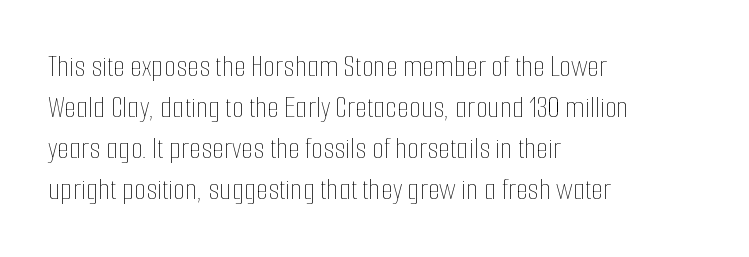
Stroke thickness stays within the range of a standard reading face or lighter. This rendering uses left alignment, leaving the right contour irregular. Bare-footed words on every line. Note the varied advance widths — an 'i' is clearly narrower than an 'm'.
